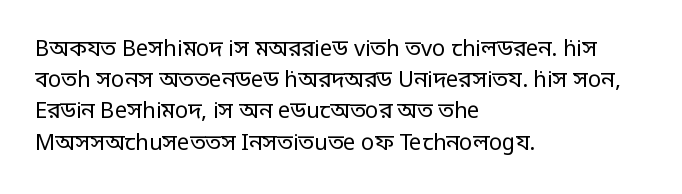
Every row of glyphs begins at an identical x-position on the left. The typesetting does not lean heavy: it is not bold. One glance says typical: line gaps are just what's usual. Underlining? Definitely not there.
